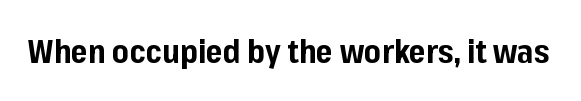
Q: Is the text bold? A: Yes.
Q: Is the text italic (slanted)? A: No, it is upright.
Q: Is the typeface a serif or a sans-serif typeface? A: Sans-serif.
Q: Is the text underlined? A: No.
Q: Is the spacing between letters normal or unusually wide? A: Normal.
Q: Width (condensed, normal, or wide)? A: Normal.
Q: Stroke contrast? A: Low.
Q: x-height? A: Medium.
Q: Monospaced? A: No.
